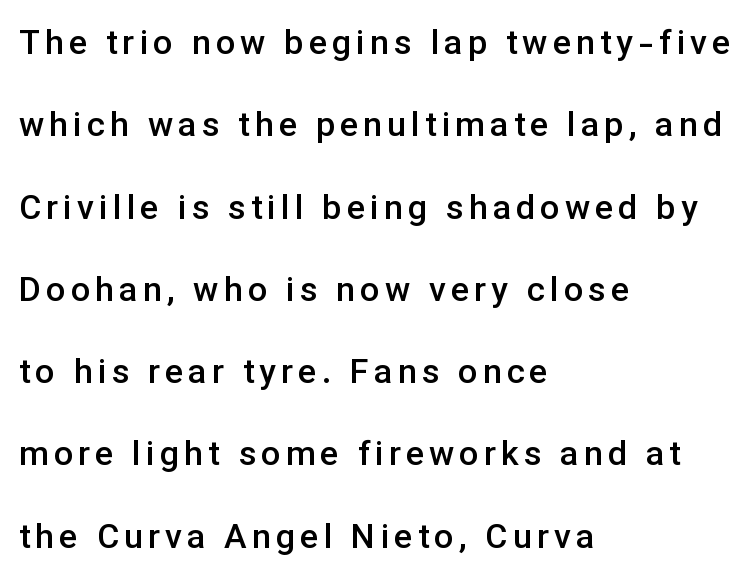
Q: Is the text bold? A: Semi-bold.
Q: Is the text italic (slanted)? A: No, it is upright.
Q: Is the typeface a serif or a sans-serif typeface? A: Sans-serif.
Q: Is the text underlined? A: No.
Q: How is the paragraph aligned? A: Left-aligned.
Q: Is the spacing between lines tight, normal or loose? A: Loose.
Q: Width (condensed, normal, or wide)? A: Normal.
Q: Stroke contrast? A: Low.
Q: x-height? A: Medium.
Q: Monospaced? A: No.
